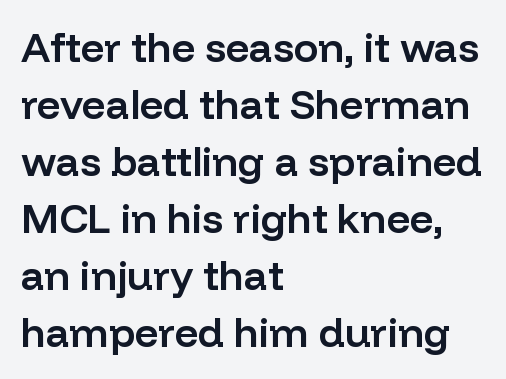
The space directly below the letters is spotless. Words appear dense and cohesive because spacing is normal. Set as a demibold, roughly 600 on the weight scale. Does the type have serifs? No, each stem ends abruptly. Vertical spacing — default. It's the straight-up-and-down kind of type.
